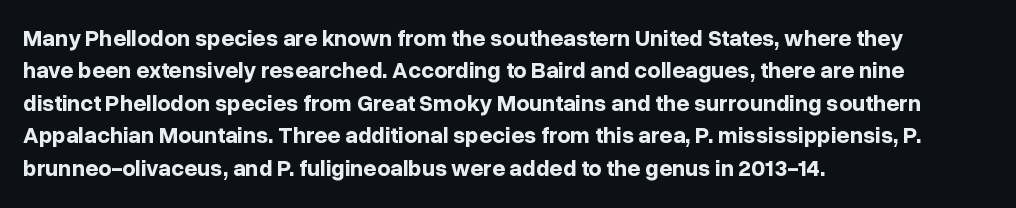
The image shows 23 px bold type, upright; set left-aligned, normal line spacing (1.41x), normal letter spacing, not underlined.
